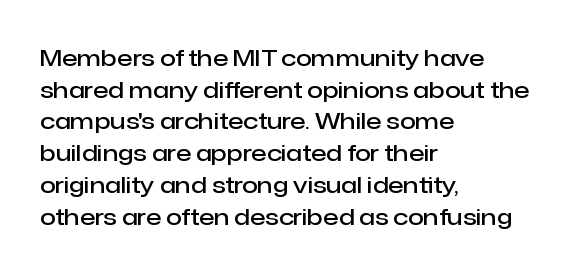
Q: Is the text bold? A: Semi-bold.
Q: Is the text italic (slanted)? A: No, it is upright.
Q: Is the text underlined? A: No.
Q: How is the paragraph aligned? A: Left-aligned.
Q: Is the spacing between letters normal or unusually wide? A: Normal.
Q: Is the spacing between lines tight, normal or loose? A: Normal.
